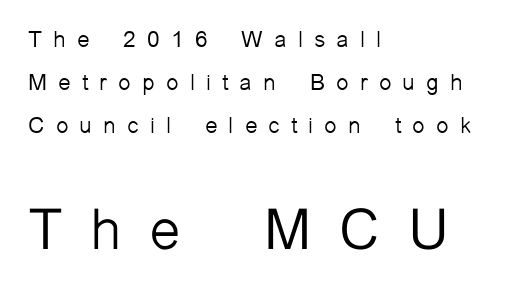
Q: Is the text bold? A: No.
Q: Is the text italic (slanted)? A: No, it is upright.
Q: Is the typeface a serif or a sans-serif typeface? A: Sans-serif.
Q: Is the text underlined? A: No.
Q: How is the paragraph aligned? A: Left-aligned.
Q: Is the spacing between letters normal or unusually wide? A: Unusually wide.
Q: Which block of text is set in a larger size, the first (top) or the second (bottom)? A: The second (bottom) one.
Q: Width (condensed, normal, or wide)? A: Normal.
Q: Stroke contrast? A: Low.
Q: x-height? A: Medium.
Q: Monospaced? A: No.
